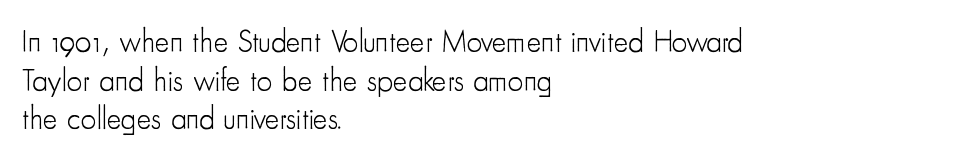
{"serif": "no", "italic": "no", "bold": "no", "weight": "light", "width": "condensed", "stroke_contrast": "low", "x_height": "small", "monospaced": "no", "underline": "no", "align": "left", "line_spacing": "normal", "line_spacing_ratio": 1.25, "letter_spacing": "normal", "letter_spacing_em": 0.0, "glyph_px": 31}
